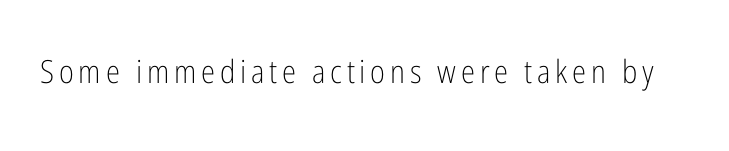
{"serif": "no", "italic": "no", "bold": "no", "weight": "light", "width": "condensed", "stroke_contrast": "low", "x_height": "medium", "monospaced": "no", "underline": "no", "glyph_px": 32}
